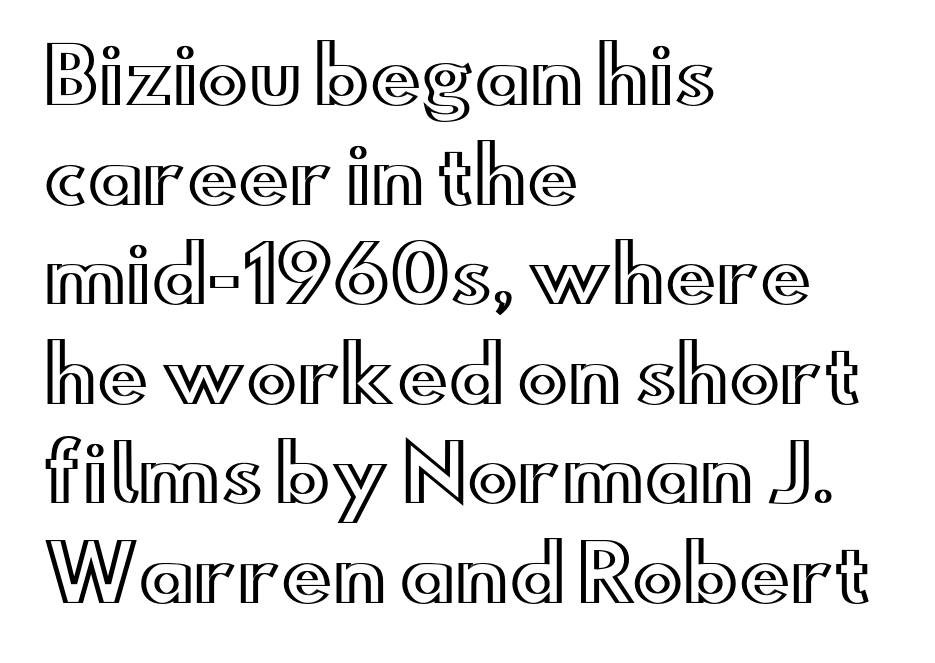
A typesetter would call this leading conventional body-copy spacing. A typesetter would call this proportional, since set widths differ per character. Ordinary non-slanted type is in use. The text block is weighted toward the left margin, trailing off unevenly rightward. Bare-footed words on every line.
